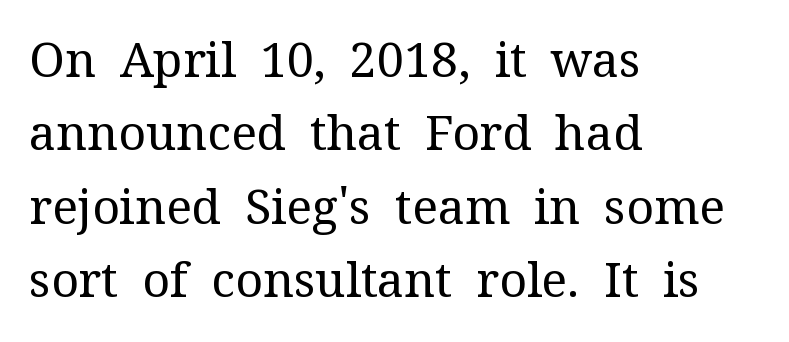
Q: Is the text bold? A: No.
Q: Is the text italic (slanted)? A: No, it is upright.
Q: Is the typeface a serif or a sans-serif typeface? A: Serif.
Q: Is the text underlined? A: No.
Q: How is the paragraph aligned? A: Left-aligned.
Q: Is the spacing between letters normal or unusually wide? A: Normal.
Q: Is the spacing between lines tight, normal or loose? A: Normal.
Q: Width (condensed, normal, or wide)? A: Normal.
Q: Stroke contrast? A: Medium.
Q: x-height? A: Medium.
Q: Monospaced? A: No.
